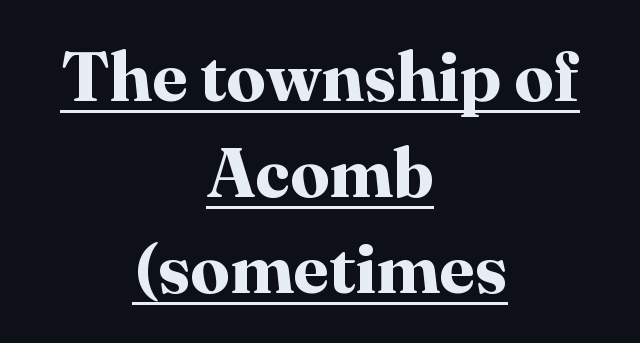
The image shows 70 px bold serif type, upright; set centered, normal line spacing (1.37x), normal letter spacing, underlined; high stroke contrast and a medium x-height.
